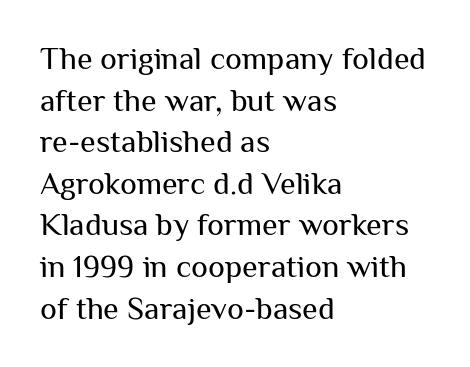
{"serif": "no", "italic": "no", "bold": "no", "weight": "regular", "width": "normal", "stroke_contrast": "medium", "x_height": "medium", "monospaced": "no", "underline": "no", "align": "left", "line_spacing": "normal", "line_spacing_ratio": 1.3, "letter_spacing": "normal", "letter_spacing_em": 0.0, "glyph_px": 32}
